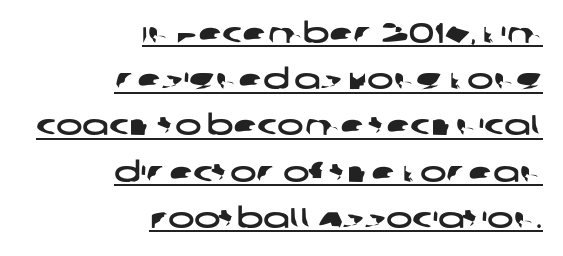
The image shows 28 px wide sans-serif type; set right-aligned, normal line spacing (1.65x), normal letter spacing, underlined; low stroke contrast and a large x-height.
